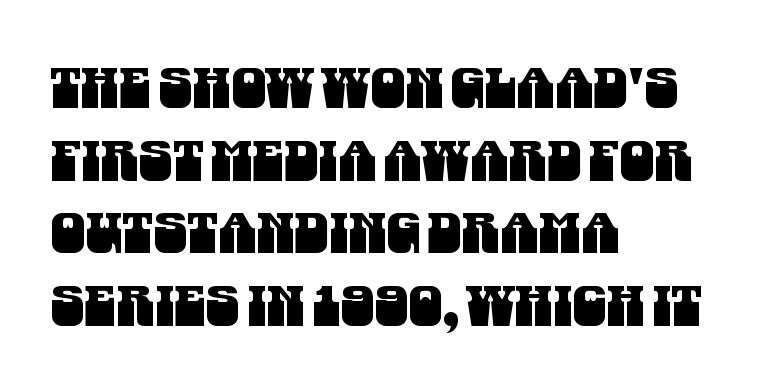
Q: Is the typeface a serif or a sans-serif typeface? A: Sans-serif.
Q: Is the text underlined? A: No.
Q: How is the paragraph aligned? A: Left-aligned.
Q: Is the spacing between letters normal or unusually wide? A: Normal.
Q: Is the spacing between lines tight, normal or loose? A: Normal.
Q: Width (condensed, normal, or wide)? A: Condensed.
Q: Stroke contrast? A: Medium.
Q: x-height? A: Large.
Q: Monospaced? A: No.
